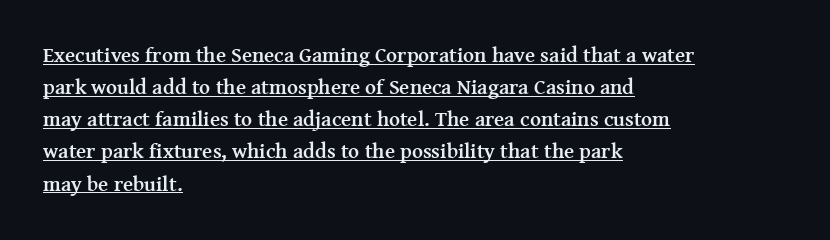
Q: Is the text bold? A: Yes.
Q: Is the text italic (slanted)? A: No, it is upright.
Q: Is the text underlined? A: Yes.
Q: How is the paragraph aligned? A: Left-aligned.
Q: Is the spacing between letters normal or unusually wide? A: Normal.
Q: Is the spacing between lines tight, normal or loose? A: Normal.
